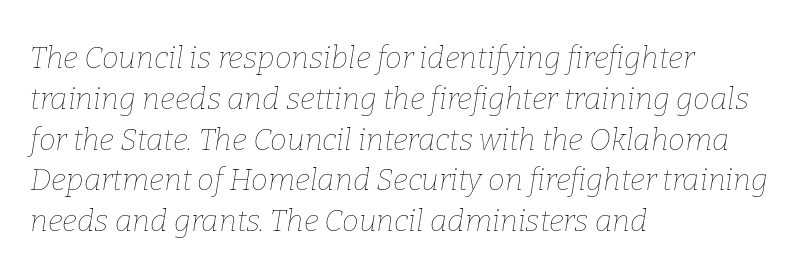
Q: Is the text bold? A: No.
Q: Is the text italic (slanted)? A: Yes, it leans right by about 9 degrees.
Q: Is the text underlined? A: No.
Q: How is the paragraph aligned? A: Left-aligned.
Q: Is the spacing between letters normal or unusually wide? A: Normal.
Q: Is the spacing between lines tight, normal or loose? A: Normal.
Q: Width (condensed, normal, or wide)? A: Normal.
Q: Stroke contrast? A: Low.
Q: x-height? A: Medium.
Q: Monospaced? A: No.
